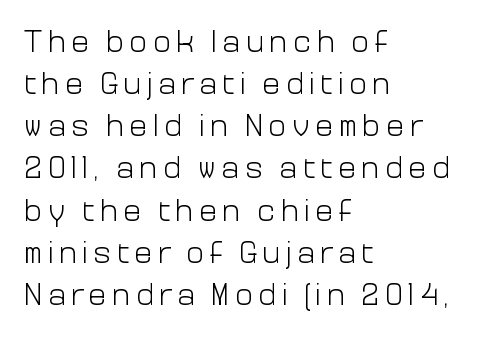
Q: Is the text bold? A: No.
Q: Is the text italic (slanted)? A: No, it is upright.
Q: Is the typeface a serif or a sans-serif typeface? A: Sans-serif.
Q: Is the text underlined? A: No.
Q: How is the paragraph aligned? A: Left-aligned.
Q: Is the spacing between lines tight, normal or loose? A: Normal.
Q: Width (condensed, normal, or wide)? A: Normal.
Q: Stroke contrast? A: Low.
Q: x-height? A: Medium.
Q: Monospaced? A: No.
